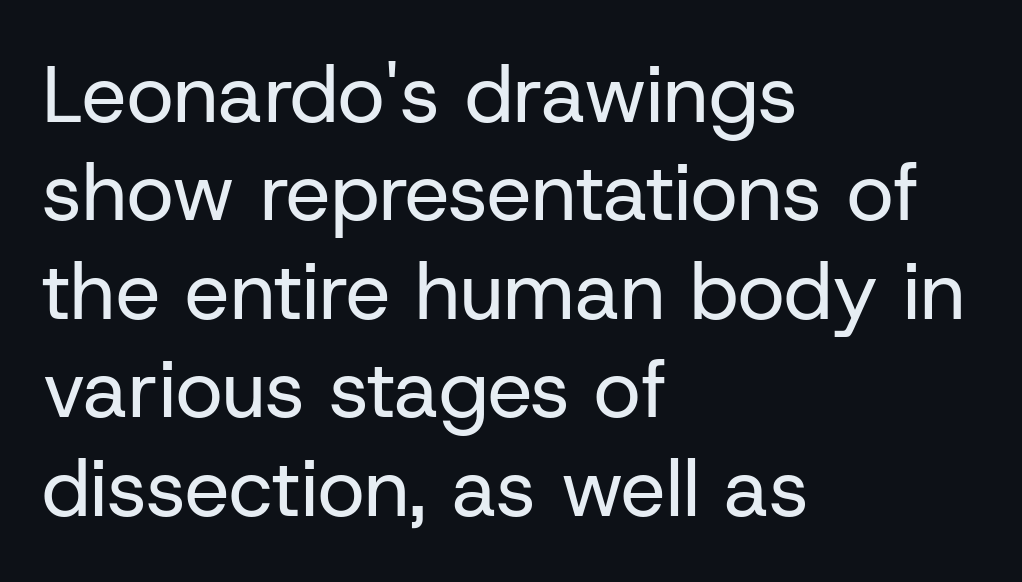
If you drew a line through each stem, it would be perfectly vertical. Summary of weight: not heavy and not bold. Note: no serifs on the glyphs. Decoration check: the copy has no underline.
